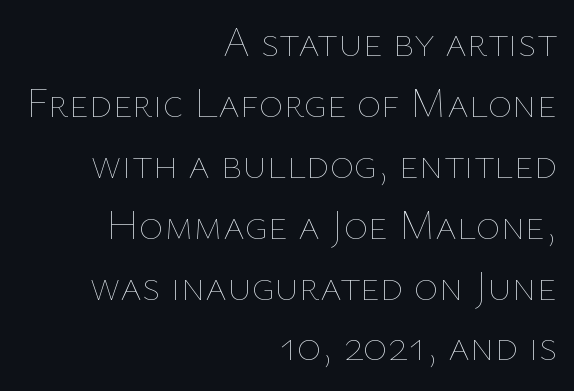
{"italic": "no", "bold": "no", "weight": "thin", "width": "normal", "stroke_contrast": "low", "x_height": "medium", "monospaced": "no", "underline": "no", "align": "right", "line_spacing": "normal", "line_spacing_ratio": 1.45, "letter_spacing": "normal", "letter_spacing_em": 0.0, "glyph_px": 42}
